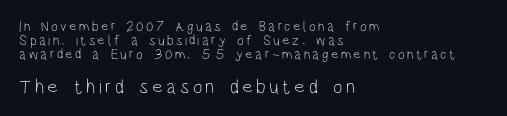
Q: Is the text bold? A: No.
Q: Is the text italic (slanted)? A: No, it is upright.
Q: Is the text underlined? A: No.
Q: How is the paragraph aligned? A: Left-aligned.
Q: Is the spacing between lines tight, normal or loose? A: Tight.
Q: Which block of text is set in a larger size, the first (top) or the second (bottom)? A: The second (bottom) one.
